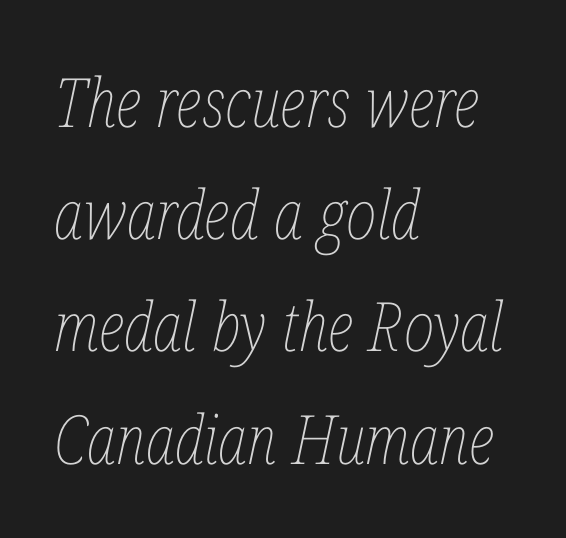
The image shows 68 px thin, condensed type, italic (leaning right); set left-aligned, normal line spacing (1.65x), normal letter spacing, not underlined; low stroke contrast and a medium x-height.
